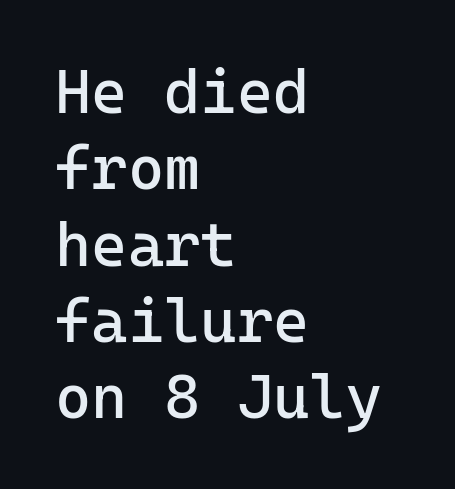
{"serif": "no", "italic": "no", "bold": "no", "weight": "regular", "width": "normal", "stroke_contrast": "low", "x_height": "medium", "monospaced": "yes", "underline": "no", "align": "left", "line_spacing_ratio": 1.23, "letter_spacing": "normal", "letter_spacing_em": 0.0, "glyph_px": 62}
